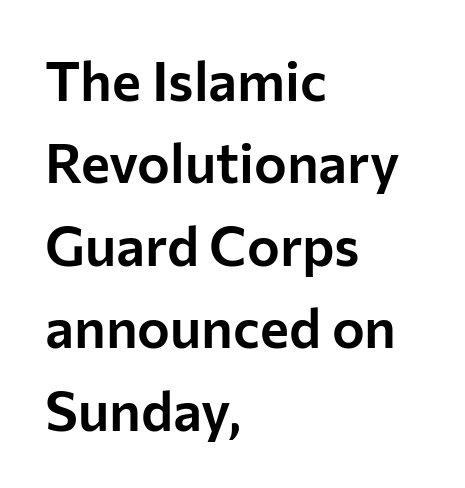
There is no visible air inserted between adjacent glyphs. Upright lettering throughout. Vertical spacing — default. Look at the bottom of the vertical strokes: they stop flat, with no serifs.
